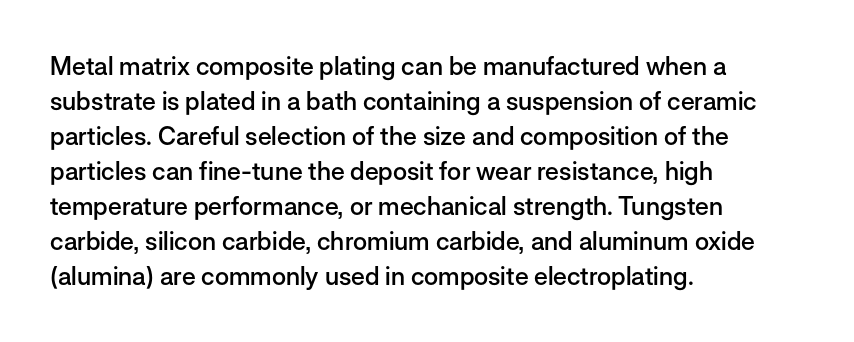
{"italic": "no", "bold": "semi", "underline": "no", "align": "left", "line_spacing": "normal", "line_spacing_ratio": 1.4, "letter_spacing": "normal", "letter_spacing_em": 0.0, "glyph_px": 25}
